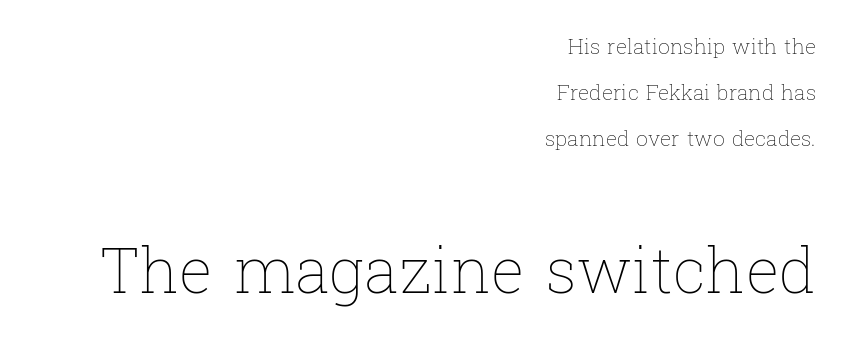
Reading top to bottom, the characters get bigger at the block break. The passage shown is typed in a proportional face where columns would drift. The specimen reads as upright at a glance. The glyphs are unaccompanied by any horizontal stroke below them. Ink coverage per letter is moderate at most. A typesetter would call this leading open, well beyond the default.
